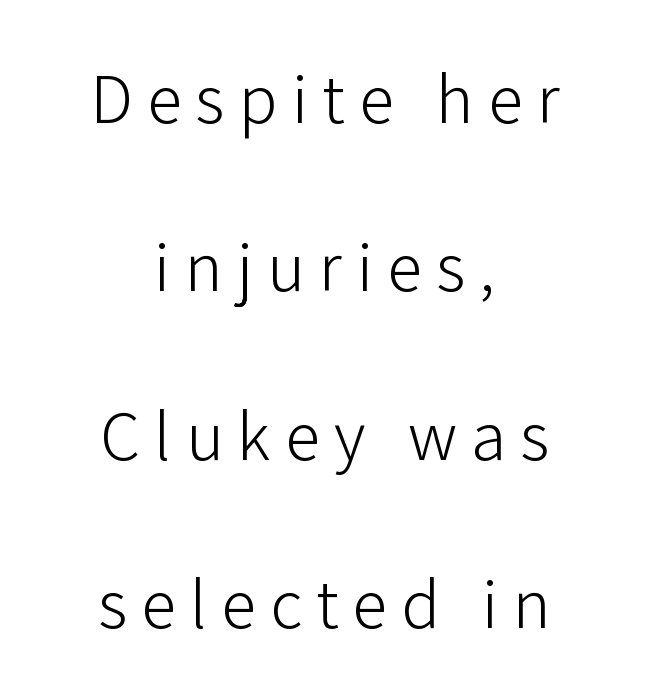
Q: Is the text bold? A: No.
Q: Is the text italic (slanted)? A: No, it is upright.
Q: Is the typeface a serif or a sans-serif typeface? A: Sans-serif.
Q: Is the text underlined? A: No.
Q: How is the paragraph aligned? A: Centered.
Q: Is the spacing between letters normal or unusually wide? A: Unusually wide.
Q: Is the spacing between lines tight, normal or loose? A: Loose.
Q: Width (condensed, normal, or wide)? A: Normal.
Q: Stroke contrast? A: Low.
Q: x-height? A: Medium.
Q: Monospaced? A: No.
